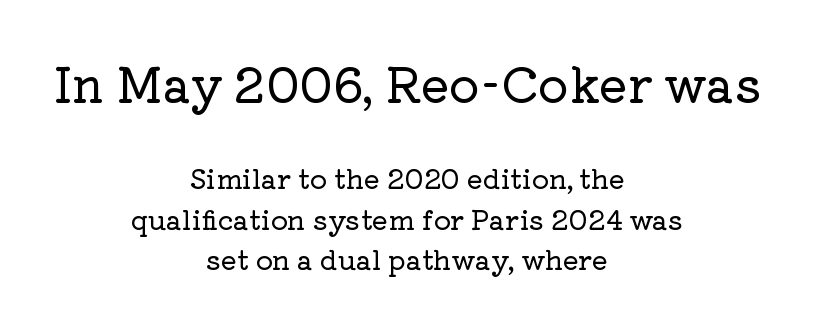
{"serif": "yes", "italic": "no", "width": "normal", "stroke_contrast": "low", "x_height": "medium", "monospaced": "no", "underline": "no", "align": "center", "line_spacing": "normal", "line_spacing_ratio": 1.51, "letter_spacing": "normal", "letter_spacing_em": 0.0, "larger_block": "first", "size_ratio": 1.78, "glyph_px": 48}
